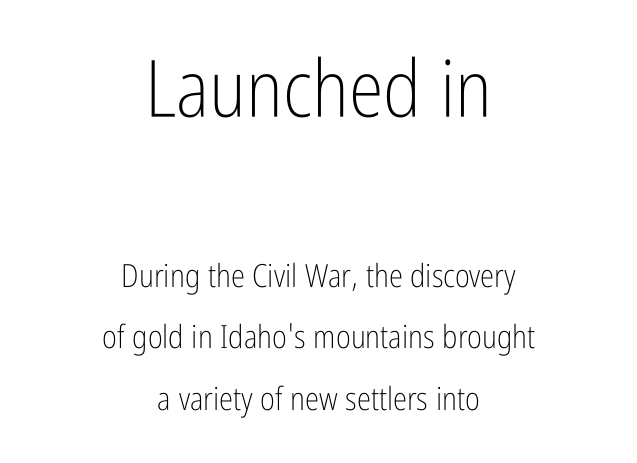
Unlike italic type, these characters show no tilt at all. Quick note: underline off. Default kerning and tracking; the words read as compact shapes. Leading: increased. The more generous point size was reserved for the upper chunk.
